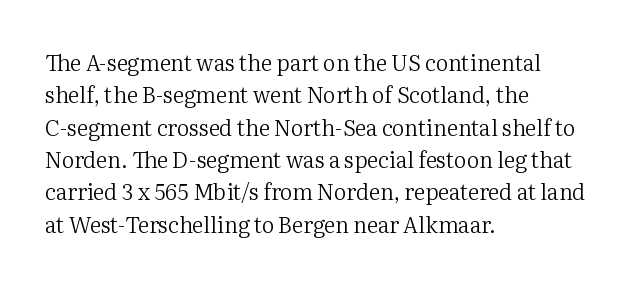
{"italic": "no", "bold": "no", "underline": "no", "align": "left", "line_spacing": "normal", "line_spacing_ratio": 1.47, "letter_spacing": "normal", "letter_spacing_em": 0.0, "glyph_px": 22}
